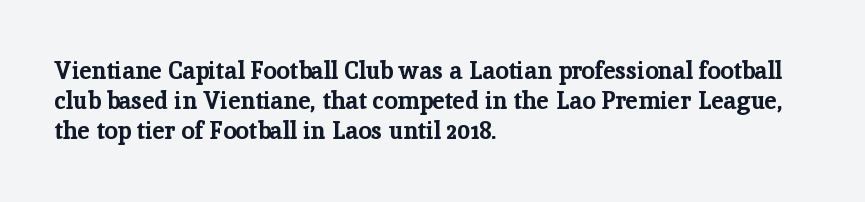
{"italic": "no", "bold": "yes", "underline": "no", "align": "left", "line_spacing": "normal", "line_spacing_ratio": 1.26, "letter_spacing": "normal", "letter_spacing_em": 0.0, "glyph_px": 24}
